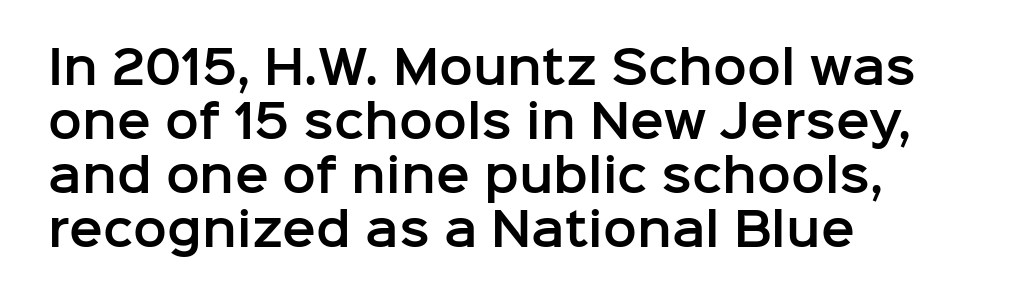
{"serif": "no", "italic": "no", "width": "normal", "stroke_contrast": "low", "x_height": "medium", "monospaced": "no", "underline": "no", "align": "left", "line_spacing_ratio": 1.2, "letter_spacing": "normal", "letter_spacing_em": 0.0, "glyph_px": 45}
